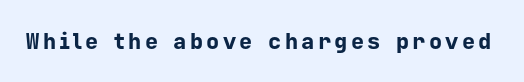
The image shows 22 px bold type, upright; set not underlined.
